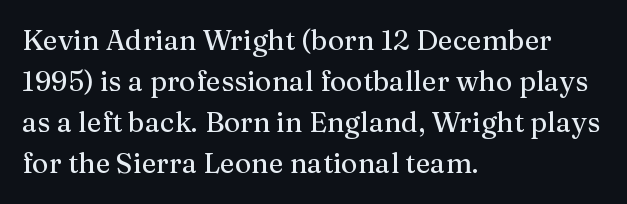
Observe the serifs anchoring each vertical stroke in this sample. The tracking reads as untouched default to a designer's eye. Lines of text with bare space underneath. Note the varied advance widths — an 'i' is clearly narrower than an 'm'.
